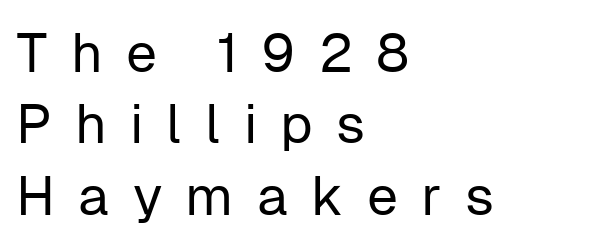
Posture: straight, roman, zero tilt. Do the characters align in a grid? No, the font is proportional. This sample uses expanded letter spacing, leaving extra air between glyphs. Is this a heavy cut? Hardly; it is regular or lighter. The gap between lines stays unmarked.
